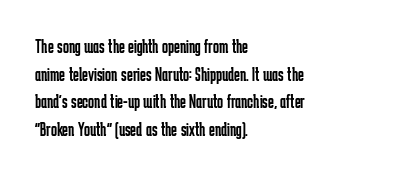
Q: Is the text bold? A: No.
Q: Is the text italic (slanted)? A: No, it is upright.
Q: Is the text underlined? A: No.
Q: How is the paragraph aligned? A: Left-aligned.
Q: Is the spacing between letters normal or unusually wide? A: Normal.
Q: Is the spacing between lines tight, normal or loose? A: Normal.
